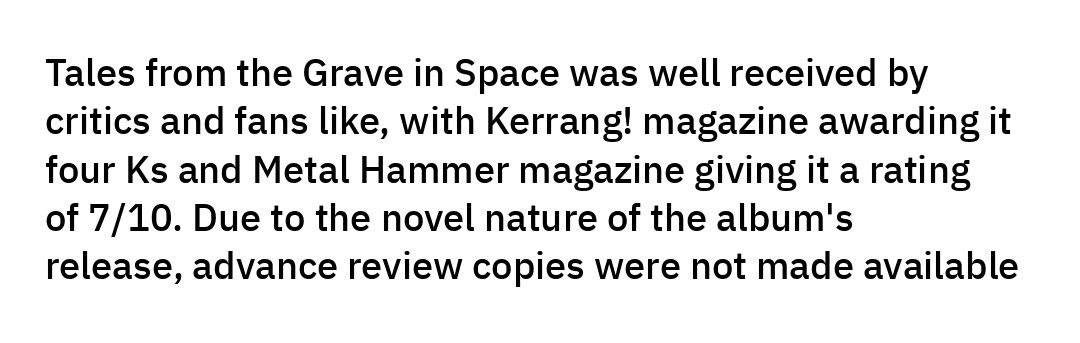
Honestly, the letter spacing is just normal — you wouldn't notice it. Horizontal bands of white between lines are of average thickness. Where is the straight margin? On the left. The passage shown is semibold, sitting just below true bold. Rendered with straight, roman letterforms. Each letter keeps its own natural width here, so spacing adapts to shape.
